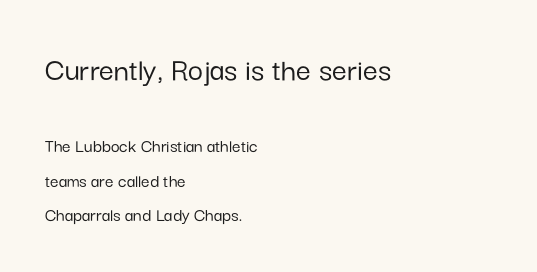
Q: Is the text italic (slanted)? A: No, it is upright.
Q: Is the typeface a serif or a sans-serif typeface? A: Sans-serif.
Q: Is the text underlined? A: No.
Q: How is the paragraph aligned? A: Left-aligned.
Q: Is the spacing between letters normal or unusually wide? A: Normal.
Q: Which block of text is set in a larger size, the first (top) or the second (bottom)? A: The first (top) one.
Q: Width (condensed, normal, or wide)? A: Normal.
Q: Stroke contrast? A: Low.
Q: x-height? A: Medium.
Q: Monospaced? A: No.
